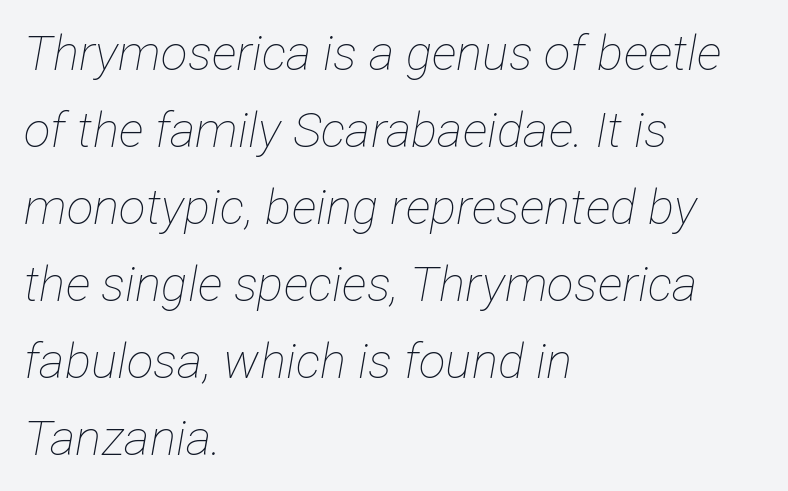
Q: Is the text bold? A: No.
Q: Is the text italic (slanted)? A: Yes, it leans right by about 12 degrees.
Q: Is the text underlined? A: No.
Q: How is the paragraph aligned? A: Left-aligned.
Q: Is the spacing between letters normal or unusually wide? A: Normal.
Q: Is the spacing between lines tight, normal or loose? A: Normal.
Q: Width (condensed, normal, or wide)? A: Condensed.
Q: Stroke contrast? A: Low.
Q: x-height? A: Medium.
Q: Monospaced? A: No.
